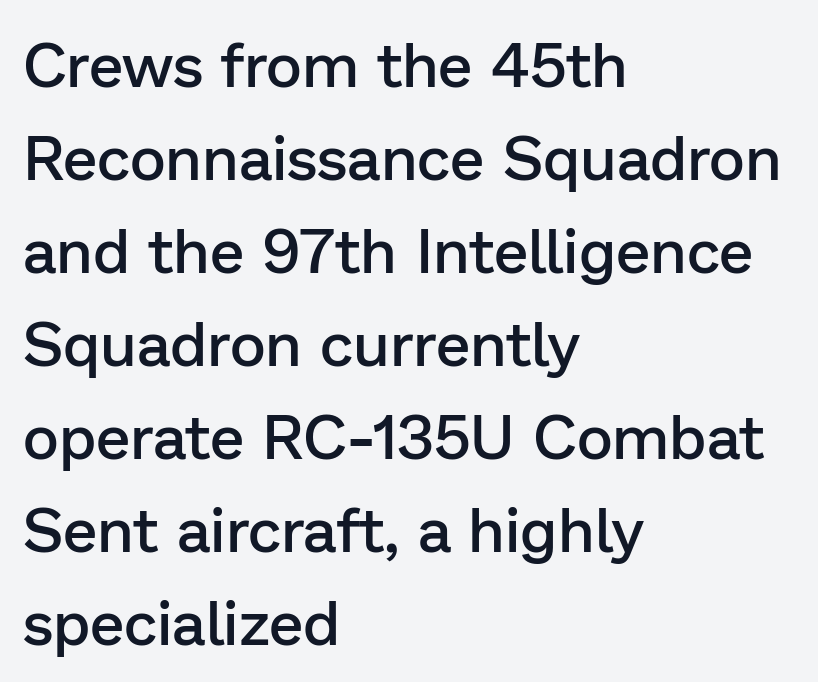
Q: Is the text bold? A: Semi-bold.
Q: Is the text italic (slanted)? A: No, it is upright.
Q: Is the typeface a serif or a sans-serif typeface? A: Sans-serif.
Q: Is the text underlined? A: No.
Q: How is the paragraph aligned? A: Left-aligned.
Q: Is the spacing between letters normal or unusually wide? A: Normal.
Q: Is the spacing between lines tight, normal or loose? A: Normal.
Q: Width (condensed, normal, or wide)? A: Normal.
Q: Stroke contrast? A: Low.
Q: x-height? A: Medium.
Q: Monospaced? A: No.
